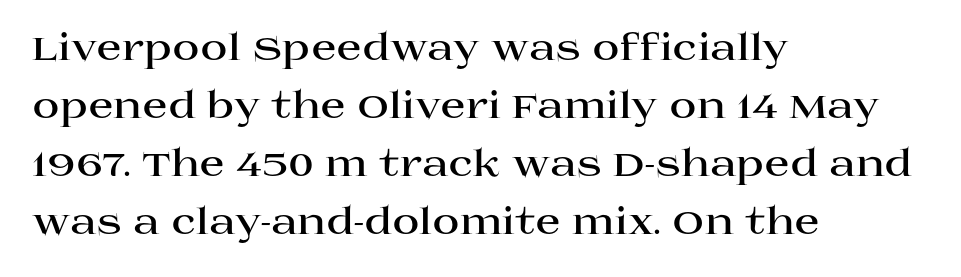
The image shows 37 px bold, wide serif type, upright; set left-aligned, normal line spacing (1.57x), normal letter spacing, not underlined; high stroke contrast and a large x-height.
